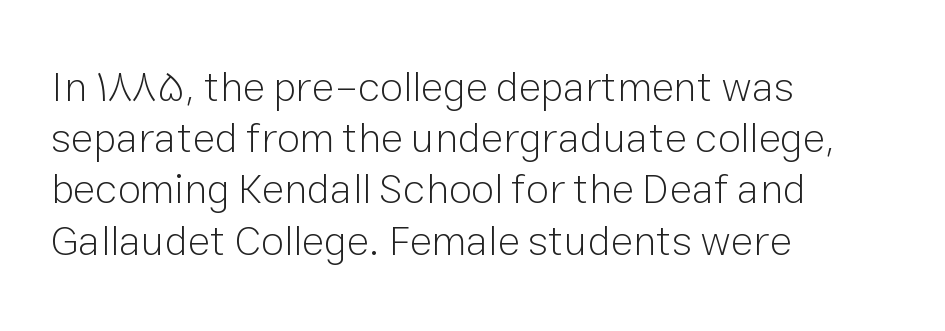
{"serif": "no", "italic": "no", "bold": "no", "weight": "light", "width": "normal", "stroke_contrast": "low", "x_height": "medium", "monospaced": "no", "underline": "no", "align": "left", "line_spacing_ratio": 1.22, "letter_spacing": "normal", "letter_spacing_em": 0.0, "glyph_px": 42}
